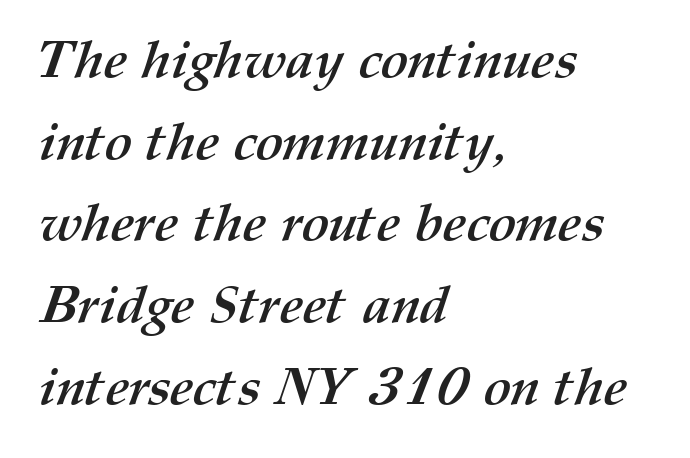
The image shows 52 px semibold type; set left-aligned, normal line spacing (1.57x), normal letter spacing, not underlined; medium stroke contrast and a medium x-height.
